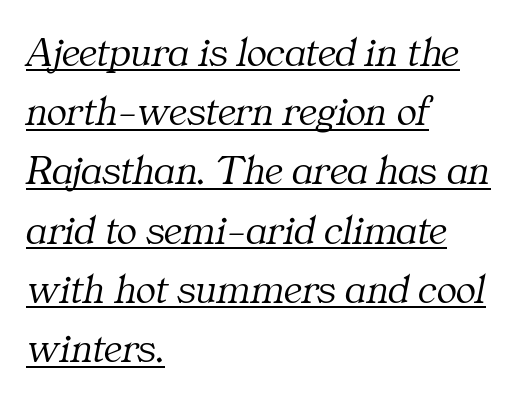
Character widths vary here, with narrow letters taking less room than wide ones. Yep, those are serifs on the letters. Rendered with sloped, italic letterforms. The sample's only ornament is a line tracing under the words. The compositor pushed each line to the left boundary.
